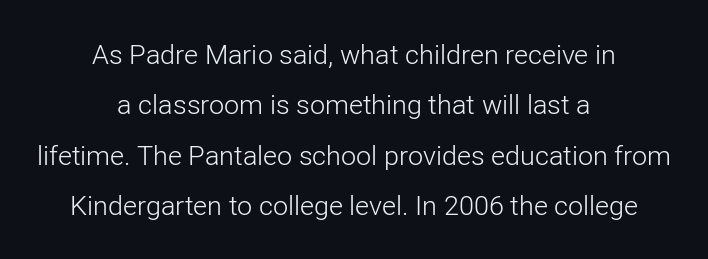
Q: Is the text bold? A: No.
Q: Is the text italic (slanted)? A: No, it is upright.
Q: Is the text underlined? A: No.
Q: How is the paragraph aligned? A: Centered.
Q: Is the spacing between letters normal or unusually wide? A: Normal.
